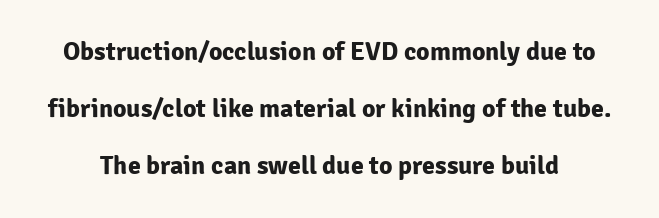
{"italic": "no", "bold": "yes", "underline": "no", "line_spacing": "loose", "line_spacing_ratio": 2.2, "letter_spacing": "normal", "letter_spacing_em": 0.0, "glyph_px": 26}
